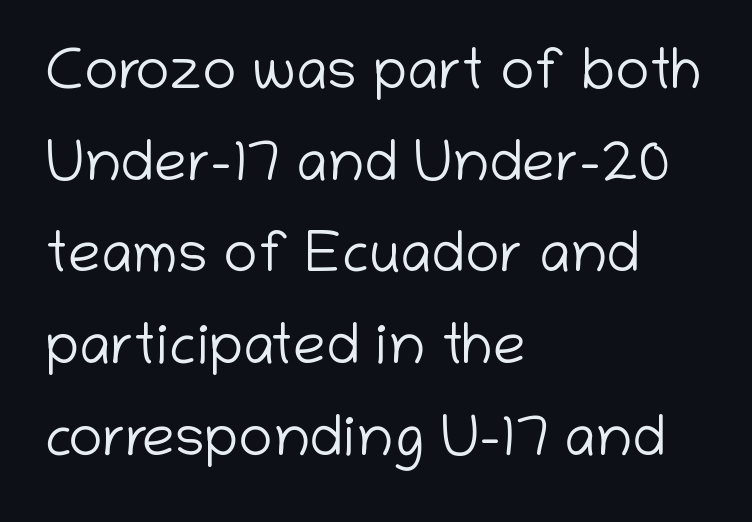
Rendered with straight, roman letterforms. The foot of each line stays bare and open. What stands out about the letter spacing? Nothing — it is the standard amount. No feet cap the strokes, marking this as sans-serif type.
